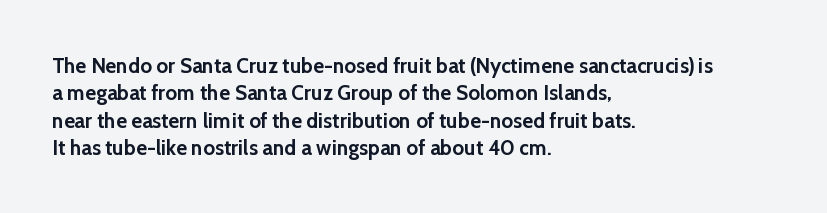
The rendering anchors every line to the left-hand side. This is the regular roman posture of the typeface. A normal amount of white space separates one row of letters from the next. The face used here is rendered with its standard letterfit. A clean baseline with only descenders dipping below it. The sample has been set heavy, in full bold.
